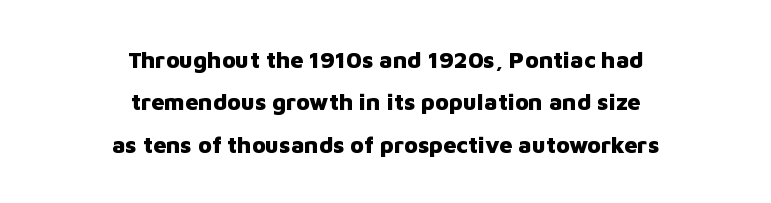
Bold? Absolutely — the strokes are thick and heavy. Words appear dense and cohesive because spacing is normal. The space beneath each line is pristine and unruled. These lines stack symmetrically, like a column narrowing and widening about its center. Every stem runs plumb, perpendicular to the baseline.
